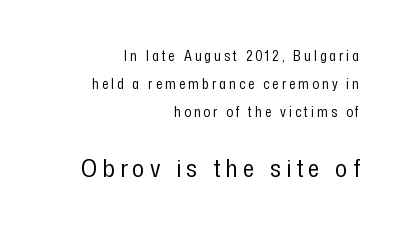
The image shows 25 px text type, upright; set right-aligned, loose line spacing (2.0x), unusually wide letter spacing (+0.21 em), not underlined; the second (bottom) block is 1.79x larger.
